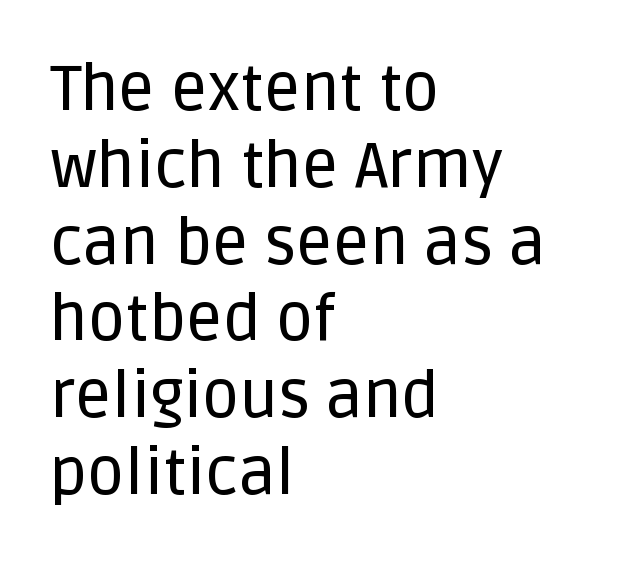
The letters carry no serifs — their stems end cleanly without finishing strokes. Ascenders rise straight up at ninety degrees. The glyphs are unaccompanied by any horizontal stroke below them. The passage shown is typed in a proportional face where columns would drift. Compared with typical body copy, the letter spacing here is the same. Which margin do the lines hug? The left one — the right edge is uneven.
